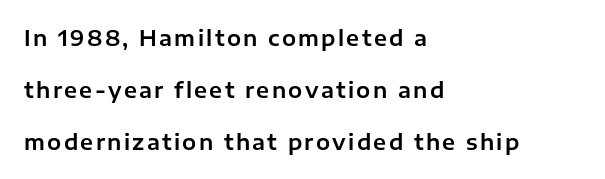
Q: Is the text italic (slanted)? A: No, it is upright.
Q: Is the text underlined? A: No.
Q: How is the paragraph aligned? A: Left-aligned.
Q: Is the spacing between lines tight, normal or loose? A: Loose.
